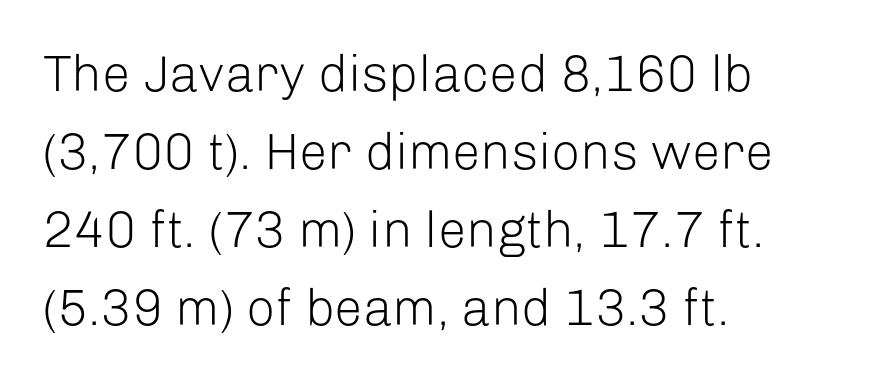
Q: Is the text bold? A: No.
Q: Is the text italic (slanted)? A: No, it is upright.
Q: Is the typeface a serif or a sans-serif typeface? A: Sans-serif.
Q: Is the text underlined? A: No.
Q: How is the paragraph aligned? A: Left-aligned.
Q: Is the spacing between letters normal or unusually wide? A: Normal.
Q: Is the spacing between lines tight, normal or loose? A: Normal.
Q: Width (condensed, normal, or wide)? A: Normal.
Q: Stroke contrast? A: Low.
Q: x-height? A: Medium.
Q: Monospaced? A: No.
